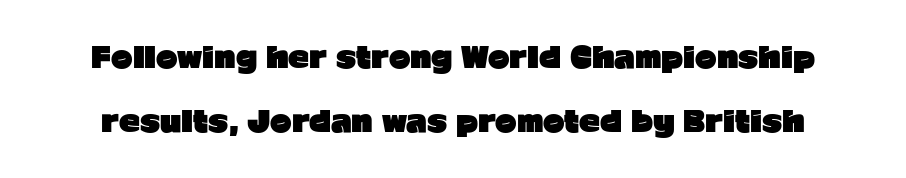
The image shows 29 px heavy sans-serif type, upright; set loose line spacing (2.19x), normal letter spacing, not underlined; low stroke contrast and a medium x-height.
